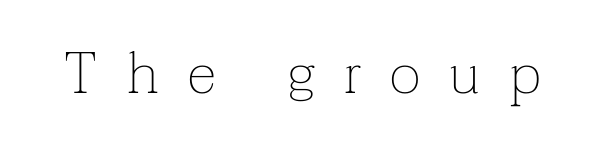
{"serif": "yes", "italic": "no", "bold": "no", "weight": "thin", "width": "normal", "stroke_contrast": "low", "x_height": "medium", "monospaced": "no", "underline": "no", "letter_spacing": "wide", "letter_spacing_em": 0.49, "glyph_px": 59}
